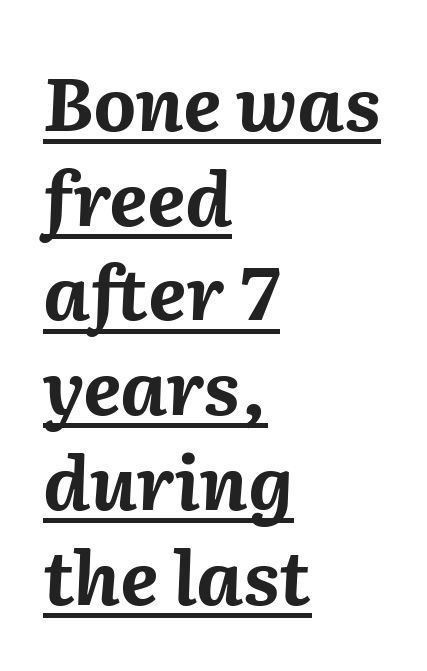
The image shows 74 px bold type, italic (leaning right); set left-aligned, normal line spacing (1.28x), normal letter spacing, underlined; medium stroke contrast and a medium x-height.
